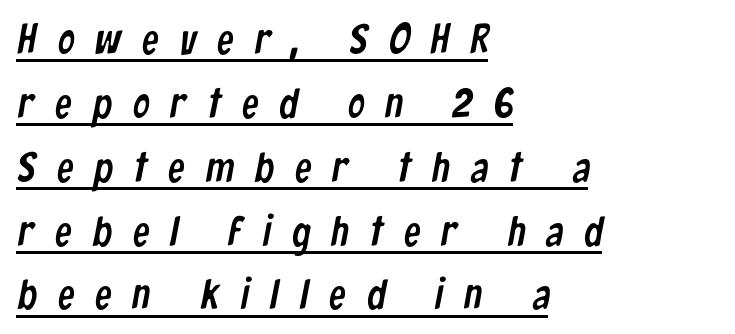
The image shows 42 px condensed sans-serif type; set left-aligned, normal line spacing (1.52x), unusually wide letter spacing (+0.5 em), underlined; low stroke contrast and a medium x-height.
